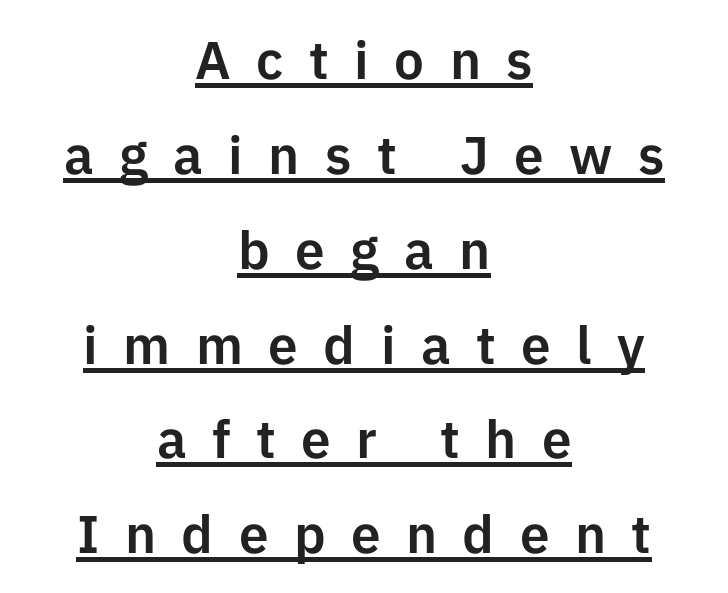
{"serif": "no", "italic": "no", "width": "normal", "stroke_contrast": "low", "x_height": "medium", "monospaced": "no", "underline": "yes", "align": "center", "line_spacing_ratio": 1.79, "letter_spacing": "wide", "letter_spacing_em": 0.48, "glyph_px": 53}
